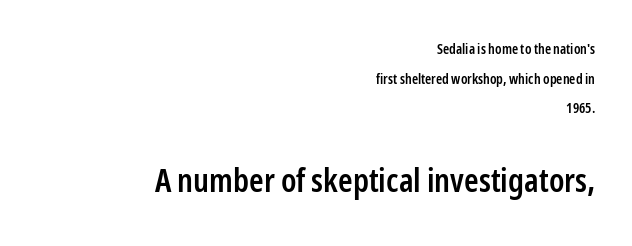
Q: Is the text bold? A: Semi-bold.
Q: Is the text italic (slanted)? A: No, it is upright.
Q: Is the typeface a serif or a sans-serif typeface? A: Sans-serif.
Q: Is the text underlined? A: No.
Q: How is the paragraph aligned? A: Right-aligned.
Q: Is the spacing between letters normal or unusually wide? A: Normal.
Q: Is the spacing between lines tight, normal or loose? A: Loose.
Q: Which block of text is set in a larger size, the first (top) or the second (bottom)? A: The second (bottom) one.
Q: Width (condensed, normal, or wide)? A: Condensed.
Q: Stroke contrast? A: Low.
Q: x-height? A: Medium.
Q: Monospaced? A: No.
